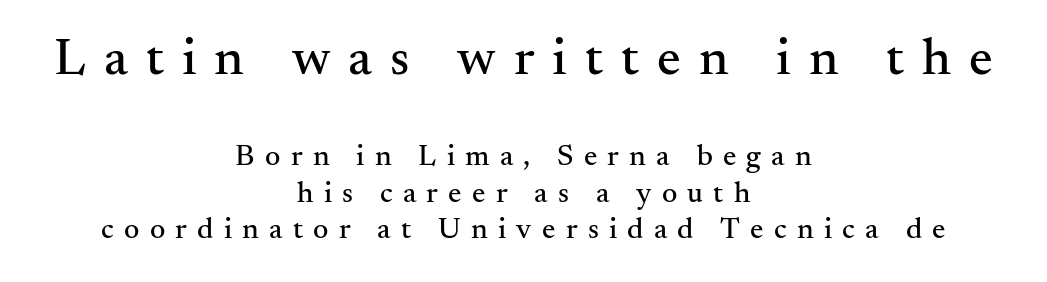
A student would notice the top passage is typeset larger than what follows. The strip under each line holds only bare page. The passage is arranged like a title page — every line centered. Regarding serifs, this sample has them.
